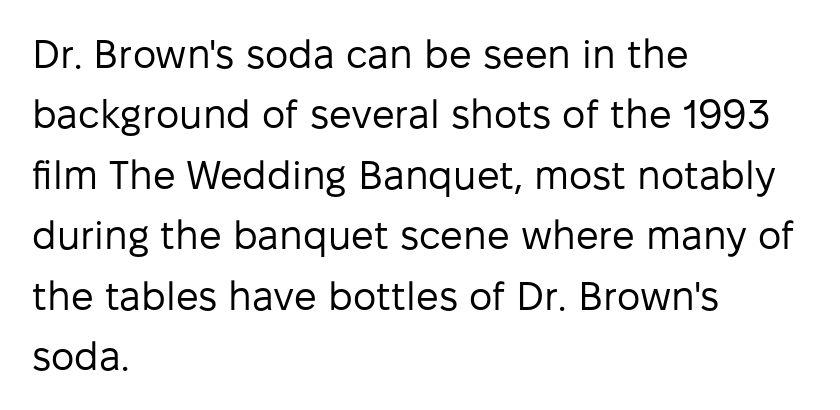
The image shows 40 px regular-weight sans-serif type, upright; set left-aligned, normal line spacing (1.51x), normal letter spacing, not underlined; low stroke contrast and a medium x-height.
